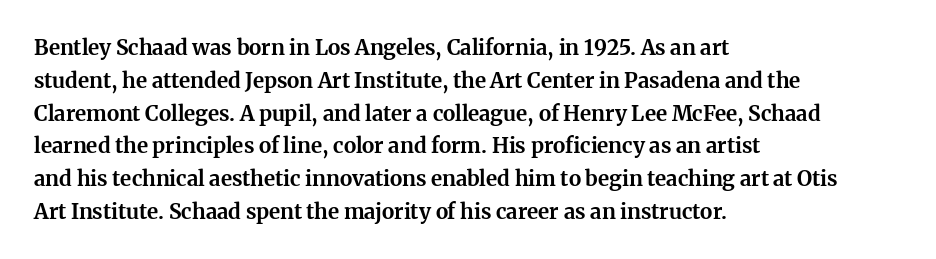
{"italic": "no", "bold": "yes", "underline": "no", "align": "left", "line_spacing": "normal", "line_spacing_ratio": 1.56, "letter_spacing": "normal", "letter_spacing_em": 0.0, "glyph_px": 21}
